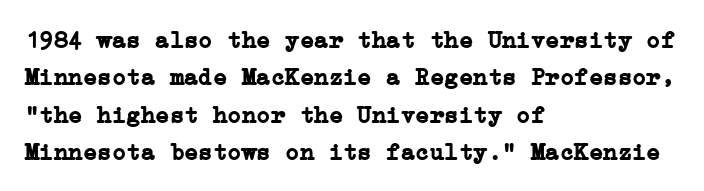
Q: Is the text bold? A: Yes.
Q: Is the text italic (slanted)? A: No, it is upright.
Q: Is the text underlined? A: No.
Q: How is the paragraph aligned? A: Left-aligned.
Q: Is the spacing between letters normal or unusually wide? A: Normal.
Q: Is the spacing between lines tight, normal or loose? A: Normal.
